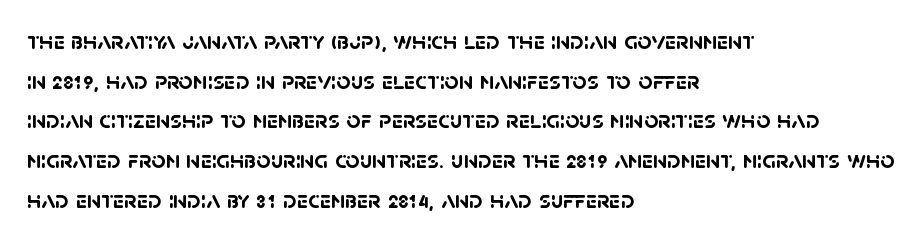
The image shows 25 px bold type; set left-aligned, normal line spacing (1.59x), normal letter spacing, not underlined.
